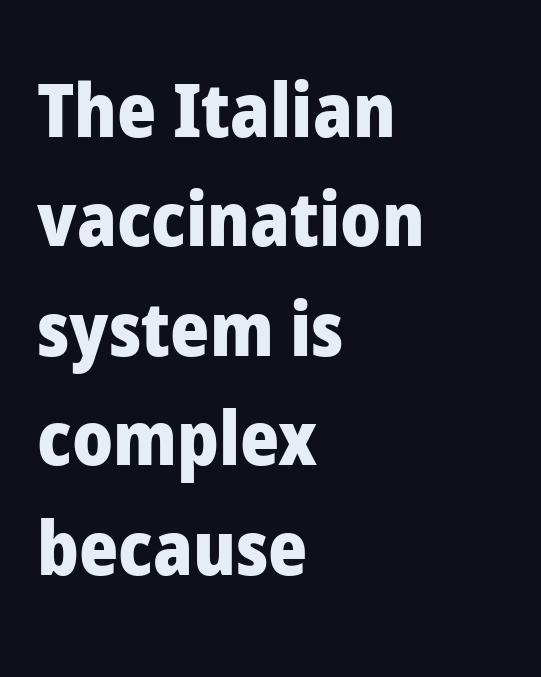
The image shows 75 px heavy sans-serif type, upright; set left-aligned, normal line spacing (1.46x), normal letter spacing, not underlined; low stroke contrast and a medium x-height.
